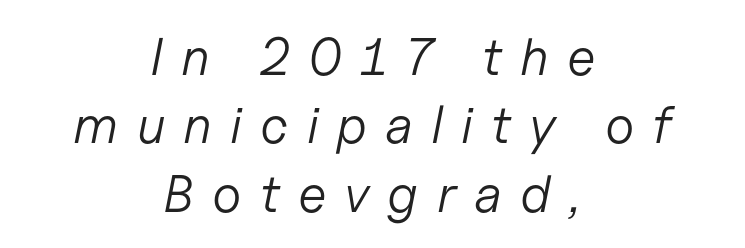
{"italic": "yes", "lean": "right", "slant_degrees": 11, "bold": "no", "weight": "light", "width": "normal", "stroke_contrast": "low", "x_height": "medium", "monospaced": "no", "underline": "no", "align": "center", "line_spacing": "normal", "line_spacing_ratio": 1.29, "letter_spacing": "wide", "letter_spacing_em": 0.34, "glyph_px": 53}
